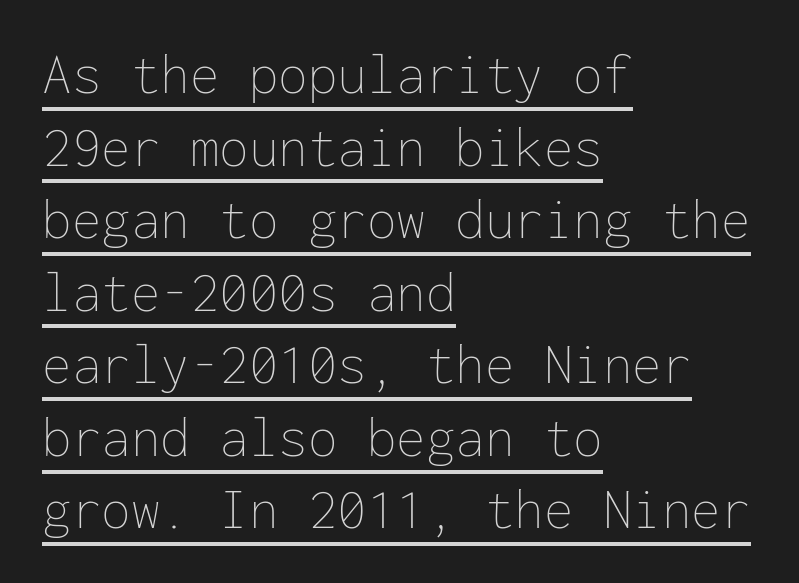
{"italic": "no", "bold": "no", "weight": "thin", "width": "normal", "stroke_contrast": "low", "x_height": "medium", "monospaced": "yes", "underline": "yes", "align": "left", "line_spacing_ratio": 1.23, "letter_spacing": "normal", "letter_spacing_em": 0.0, "glyph_px": 59}
